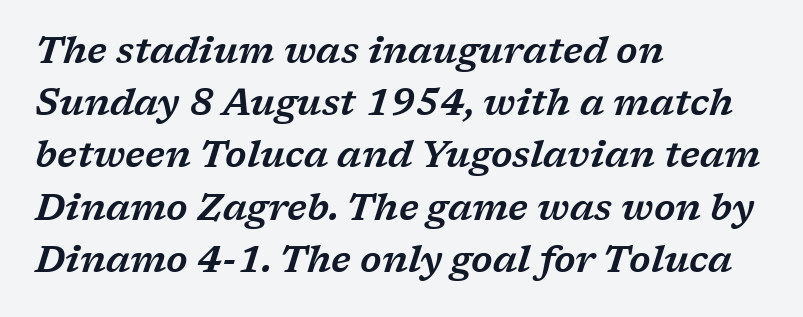
The image shows 37 px wide serif type, italic (leaning right); set left-aligned, normal line spacing (1.41x), normal letter spacing, not underlined; low stroke contrast and a medium x-height.
